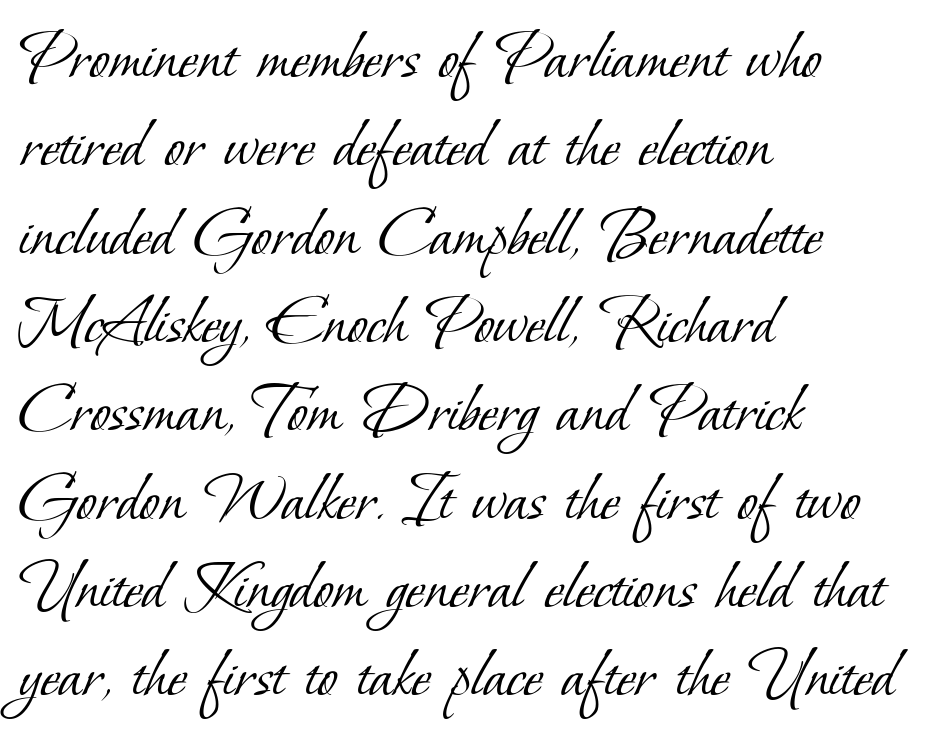
{"serif": "yes", "bold": "no", "weight": "light", "width": "normal", "stroke_contrast": "low", "x_height": "small", "monospaced": "no", "underline": "no", "align": "left", "line_spacing_ratio": 1.21, "letter_spacing": "normal", "letter_spacing_em": 0.0, "glyph_px": 73}
